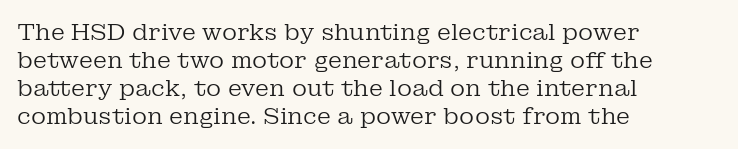
The image shows 23 px text type, upright; set left-aligned, line spacing 1.22x, normal letter spacing, not underlined.
